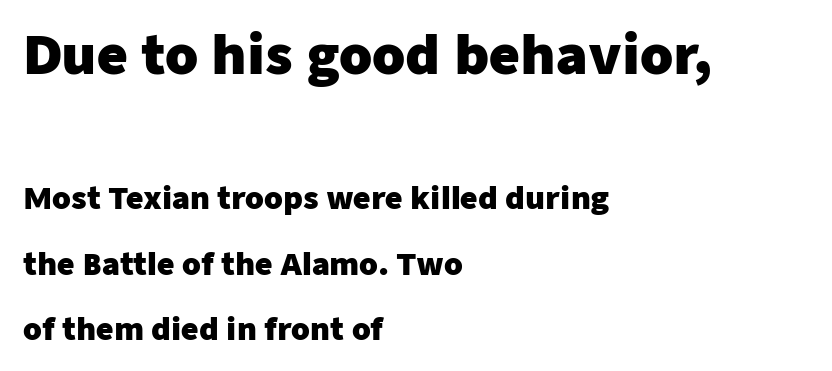
Is this a fixed-width face? No — the glyphs have proportional, varying widths. There is no visible air inserted between adjacent glyphs. The line-height multiplier appears high, well above default. You'd pick this weight for a headline — it's a proper bold. Teacher's note: observe the even left margin — that is flush-left alignment.
